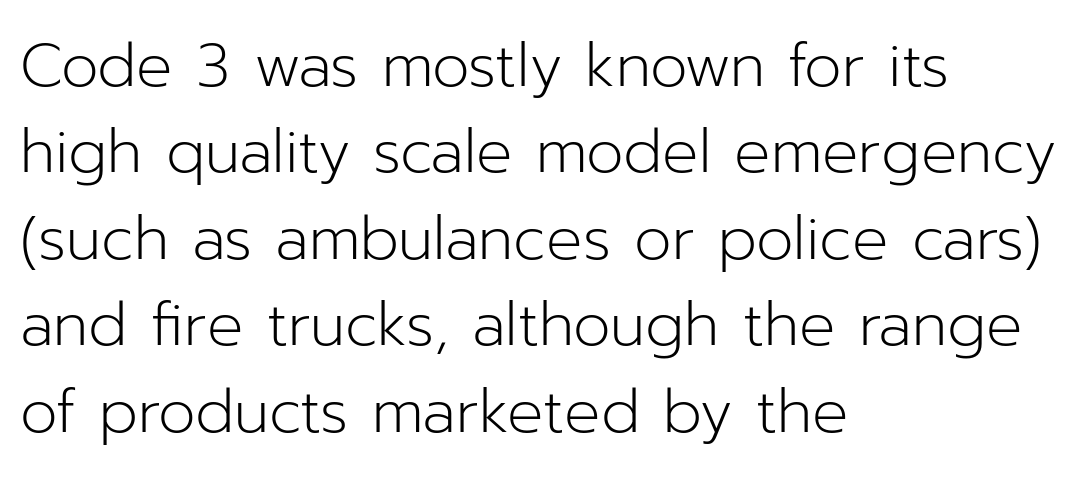
Quick note: interline space is typical. Ascenders rise straight up at ninety degrees. Every row of glyphs begins at an identical x-position on the left. This reads as an unemphasized weight, regular at the heaviest. Descender tails drop into unmarked territory.
